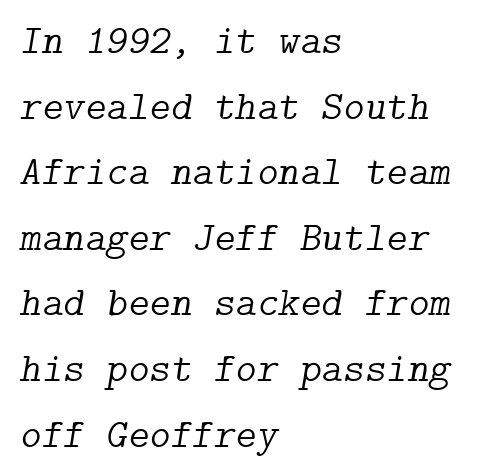
Q: Is the text bold? A: No.
Q: Is the text italic (slanted)? A: Yes, it leans right by about 9 degrees.
Q: Is the typeface a serif or a sans-serif typeface? A: Serif.
Q: Is the text underlined? A: No.
Q: How is the paragraph aligned? A: Left-aligned.
Q: Is the spacing between letters normal or unusually wide? A: Normal.
Q: Is the spacing between lines tight, normal or loose? A: Normal.
Q: Width (condensed, normal, or wide)? A: Normal.
Q: Stroke contrast? A: Low.
Q: x-height? A: Medium.
